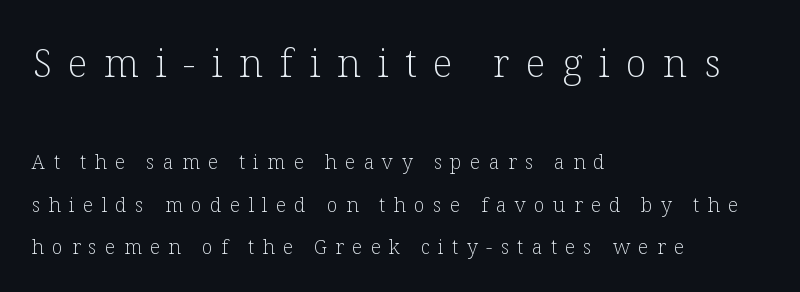
{"serif": "yes", "italic": "no", "bold": "no", "weight": "light", "width": "normal", "stroke_contrast": "low", "x_height": "medium", "monospaced": "no", "underline": "no", "align": "left", "line_spacing": "loose", "line_spacing_ratio": 2.11, "letter_spacing": "wide", "letter_spacing_em": 0.42, "larger_block": "first", "size_ratio": 1.95, "glyph_px": 39}
